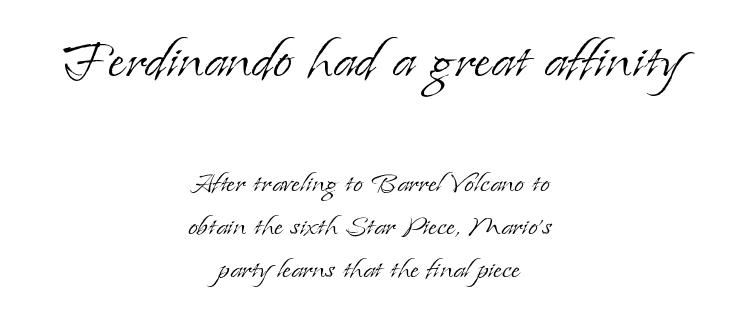
Q: Is the text bold? A: No.
Q: Is the text italic (slanted)? A: Yes.
Q: Is the typeface a serif or a sans-serif typeface? A: Serif.
Q: Is the text underlined? A: No.
Q: How is the paragraph aligned? A: Centered.
Q: Is the spacing between letters normal or unusually wide? A: Normal.
Q: Which block of text is set in a larger size, the first (top) or the second (bottom)? A: The first (top) one.
Q: Width (condensed, normal, or wide)? A: Normal.
Q: Stroke contrast? A: Low.
Q: x-height? A: Small.
Q: Monospaced? A: No.
